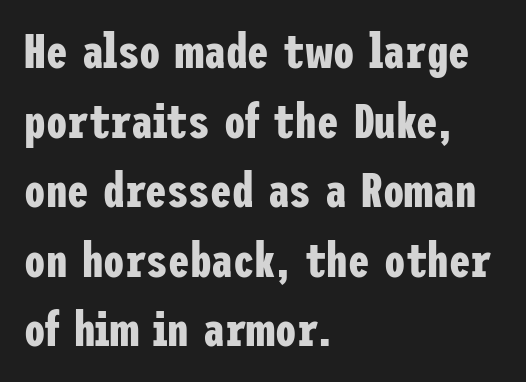
{"serif": "no", "italic": "no", "bold": "yes", "weight": "bold", "width": "condensed", "stroke_contrast": "low", "x_height": "medium", "underline": "no", "align": "left", "line_spacing": "normal", "line_spacing_ratio": 1.45, "letter_spacing": "normal", "letter_spacing_em": 0.0, "glyph_px": 48}
